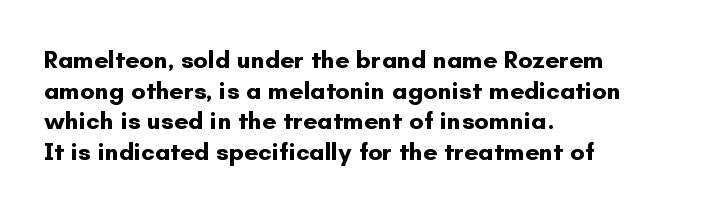
In CSS terms this would be text-align: left. Anything drawn beneath the words? Only blank space. Posture: upright roman. As a designer I'd log this as weight 700, bold.
